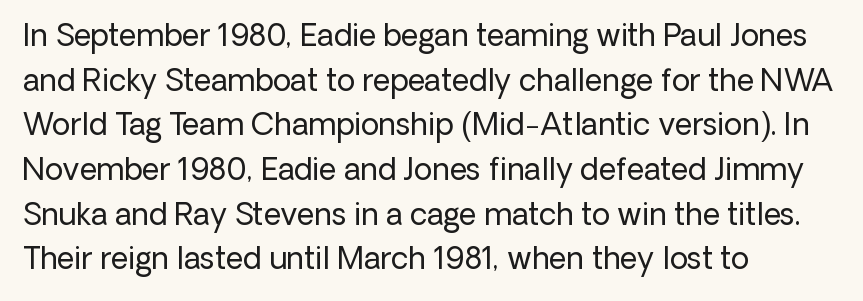
Q: Is the text bold? A: No.
Q: Is the text italic (slanted)? A: No, it is upright.
Q: Is the typeface a serif or a sans-serif typeface? A: Sans-serif.
Q: Is the text underlined? A: No.
Q: How is the paragraph aligned? A: Left-aligned.
Q: Is the spacing between letters normal or unusually wide? A: Normal.
Q: Is the spacing between lines tight, normal or loose? A: Normal.
Q: Width (condensed, normal, or wide)? A: Normal.
Q: Stroke contrast? A: Low.
Q: x-height? A: Medium.
Q: Monospaced? A: No.
